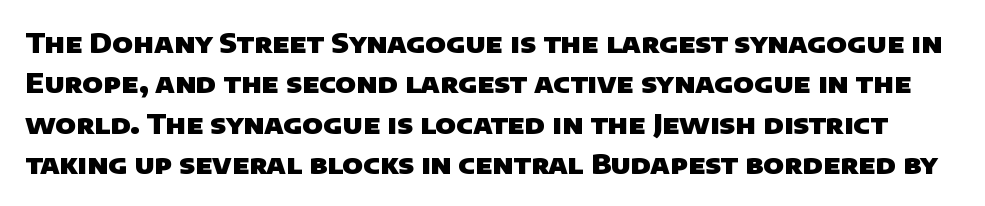
On the weight axis this lands at bold, roughly 700. Caption: standard tracking, unaltered. Underlining? Definitely not there. Rows of type keep a routine distance in the vertical direction.
